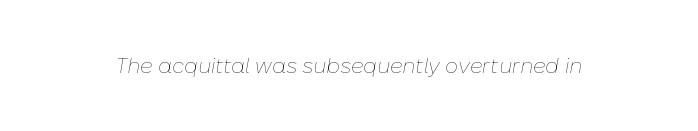
Honestly, the letter spacing is just normal — you wouldn't notice it. The specimen reads as italic at a glance. On a weight scale, this lands at 450 or below. The zone under the glyphs is completely vacant.
